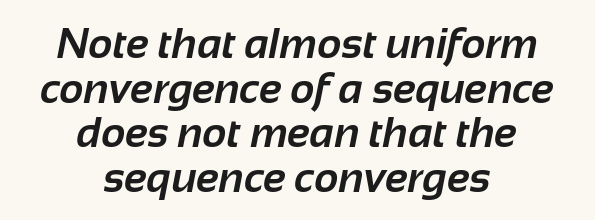
Q: Is the text bold? A: Yes.
Q: Is the typeface a serif or a sans-serif typeface? A: Sans-serif.
Q: Is the text underlined? A: No.
Q: How is the paragraph aligned? A: Centered.
Q: Is the spacing between letters normal or unusually wide? A: Normal.
Q: Is the spacing between lines tight, normal or loose? A: Tight.
Q: Width (condensed, normal, or wide)? A: Normal.
Q: Stroke contrast? A: Low.
Q: x-height? A: Medium.
Q: Monospaced? A: No.
